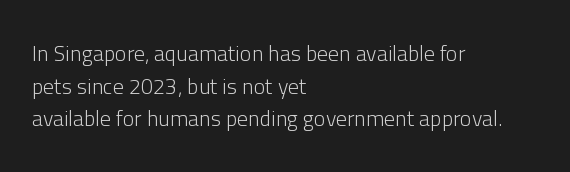
{"italic": "no", "bold": "no", "underline": "no", "align": "left", "line_spacing": "normal", "line_spacing_ratio": 1.48, "letter_spacing": "normal", "letter_spacing_em": 0.0, "glyph_px": 22}
